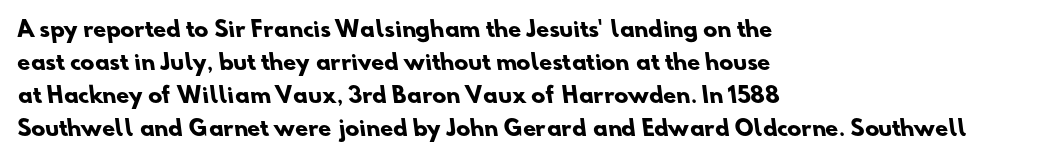
{"bold": "yes", "underline": "no", "align": "left", "line_spacing": "normal", "line_spacing_ratio": 1.57, "letter_spacing": "normal", "letter_spacing_em": 0.0, "glyph_px": 21}
